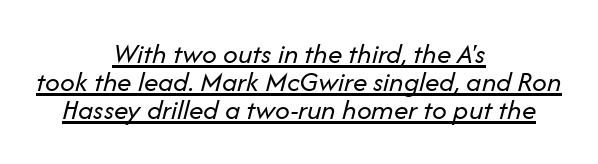
The image shows 29 px regular-weight type, italic (leaning right); set centered, tight line spacing (0.97x), normal letter spacing, underlined; low stroke contrast and a medium x-height.
